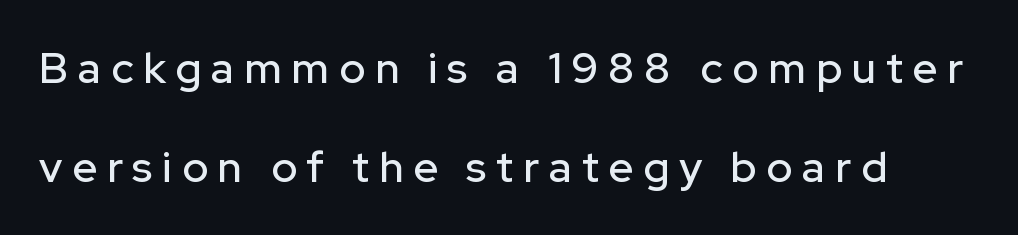
Each new line begins a long way beneath the previous one. Looks like regular typesetting: each glyph gets only the width it needs. The passage shown has open, widely tracked lettering throughout. Honestly, there is no underline to notice here at all.
